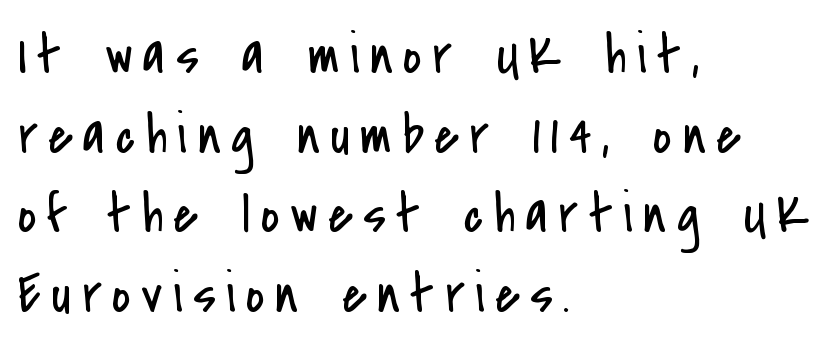
The image shows 56 px regular-weight, condensed sans-serif type, upright; set left-aligned, normal line spacing (1.42x), not underlined; low stroke contrast and a small x-height.
